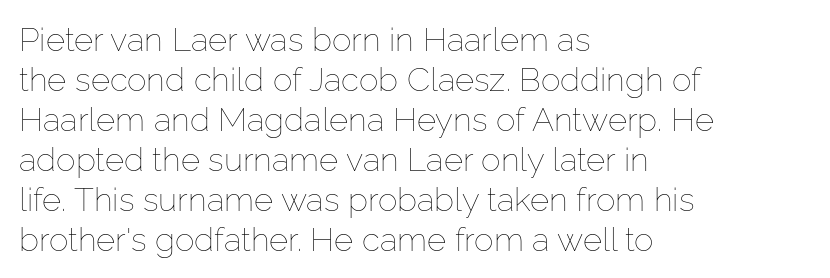
{"italic": "no", "bold": "no", "weight": "thin", "width": "normal", "stroke_contrast": "low", "x_height": "medium", "monospaced": "no", "underline": "no", "align": "left", "line_spacing_ratio": 1.21, "letter_spacing": "normal", "letter_spacing_em": 0.0, "glyph_px": 33}
